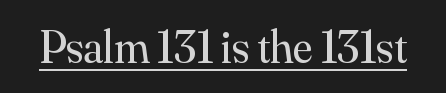
The image shows 46 px regular-weight serif type, upright; set normal letter spacing, underlined; medium stroke contrast and a small x-height.
